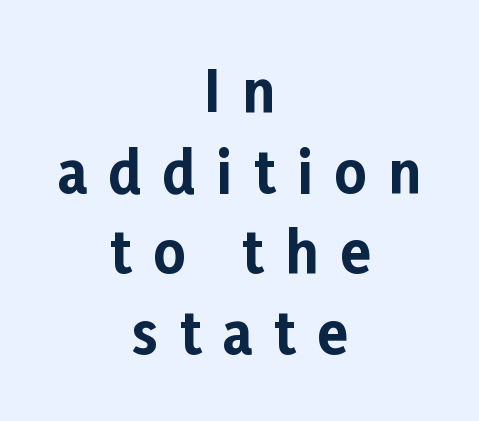
Q: Is the text bold? A: Yes.
Q: Is the text italic (slanted)? A: No, it is upright.
Q: Is the typeface a serif or a sans-serif typeface? A: Sans-serif.
Q: Is the text underlined? A: No.
Q: How is the paragraph aligned? A: Centered.
Q: Is the spacing between letters normal or unusually wide? A: Unusually wide.
Q: Is the spacing between lines tight, normal or loose? A: Normal.
Q: Width (condensed, normal, or wide)? A: Normal.
Q: Stroke contrast? A: Low.
Q: x-height? A: Medium.
Q: Monospaced? A: No.
